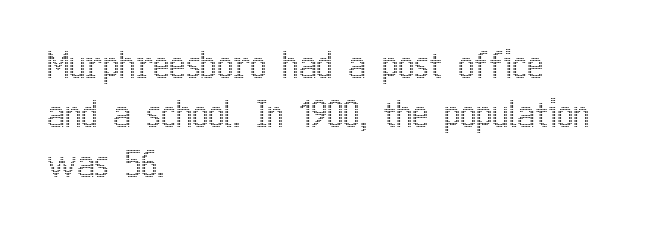
The image shows 35 px condensed type, upright; set left-aligned, normal line spacing (1.41x), normal letter spacing, not underlined; a medium x-height.
